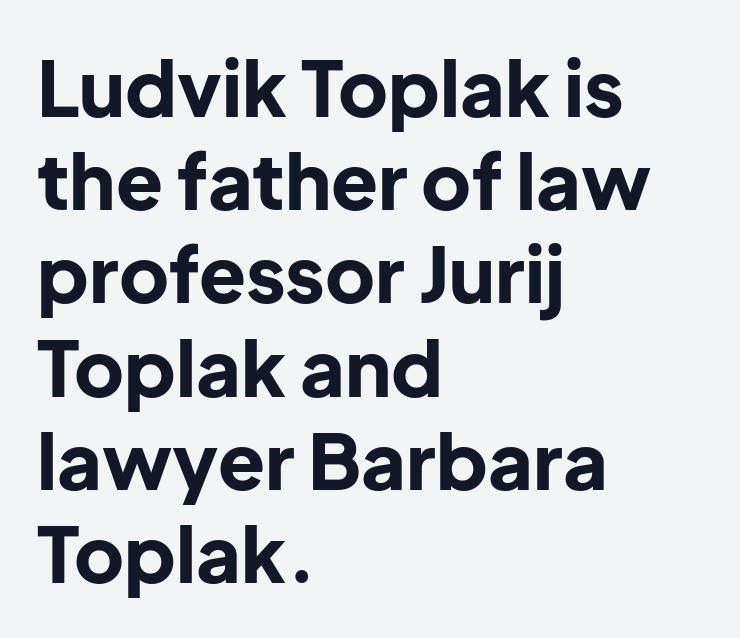
Q: Is the text bold? A: Yes.
Q: Is the text italic (slanted)? A: No, it is upright.
Q: Is the typeface a serif or a sans-serif typeface? A: Sans-serif.
Q: Is the text underlined? A: No.
Q: How is the paragraph aligned? A: Left-aligned.
Q: Is the spacing between letters normal or unusually wide? A: Normal.
Q: Width (condensed, normal, or wide)? A: Normal.
Q: Stroke contrast? A: Low.
Q: x-height? A: Medium.
Q: Monospaced? A: No.
